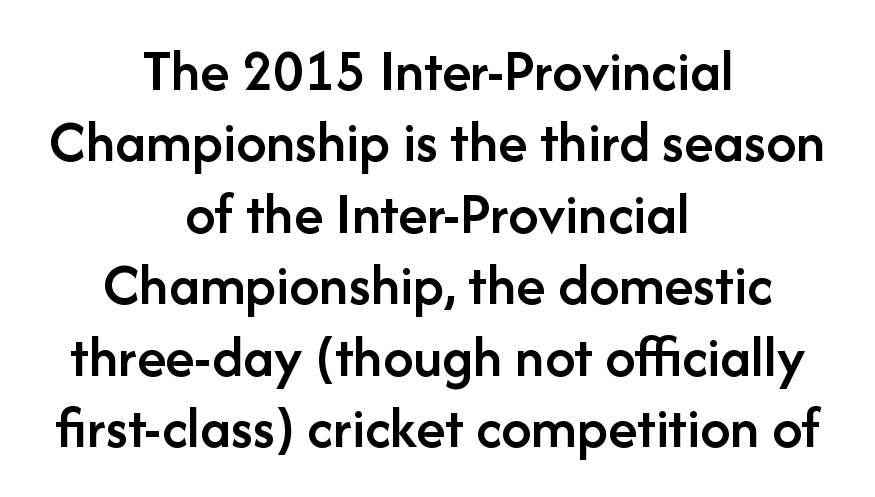
{"serif": "no", "italic": "no", "bold": "semi", "weight": "semibold", "width": "normal", "stroke_contrast": "low", "x_height": "medium", "monospaced": "no", "underline": "no", "align": "center", "line_spacing_ratio": 1.19, "letter_spacing": "normal", "letter_spacing_em": 0.0, "glyph_px": 60}
